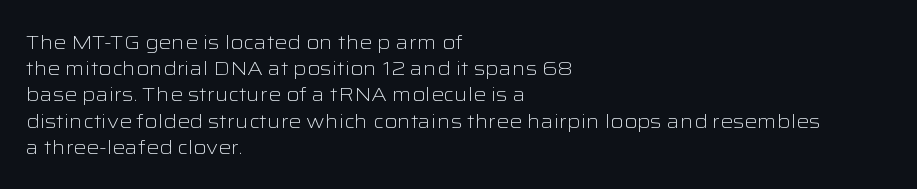
The image shows 20 px text type, upright; set left-aligned, normal line spacing (1.31x), normal letter spacing, not underlined.
